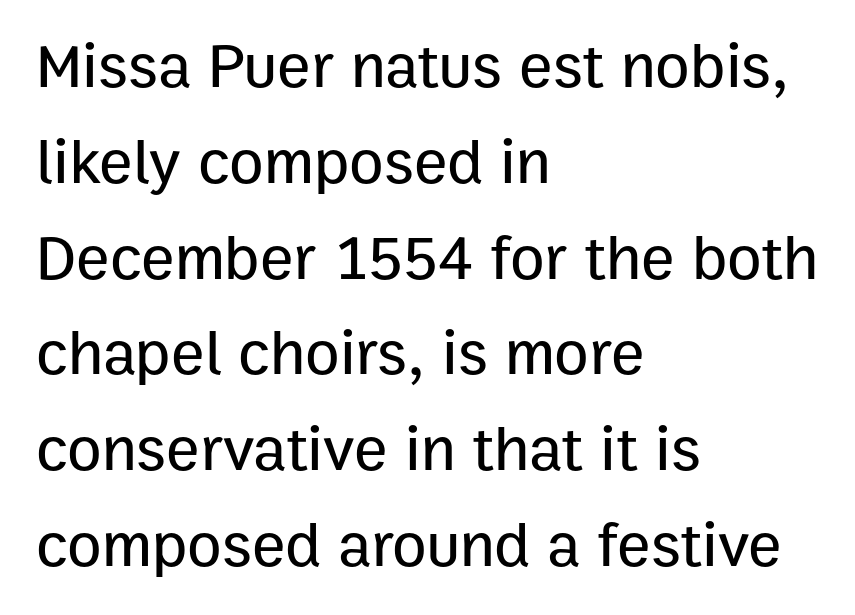
The image shows 63 px sans-serif type, upright; set left-aligned, normal line spacing (1.52x), normal letter spacing, not underlined; low stroke contrast and a medium x-height.
